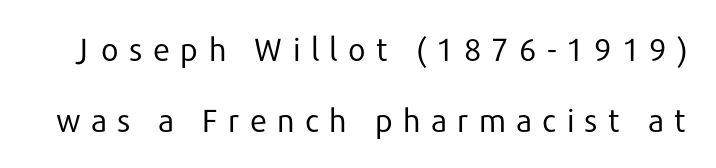
The image shows 32 px regular-weight sans-serif type, upright; set loose line spacing (2.21x), unusually wide letter spacing (+0.3 em), not underlined; low stroke contrast and a medium x-height.
